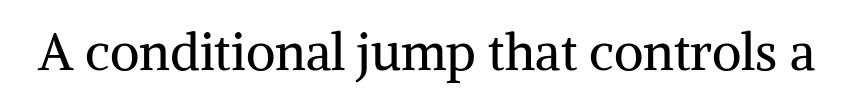
{"serif": "yes", "italic": "no", "bold": "no", "weight": "regular", "width": "normal", "stroke_contrast": "medium", "x_height": "medium", "monospaced": "no", "underline": "no", "letter_spacing": "normal", "letter_spacing_em": 0.0, "glyph_px": 51}
